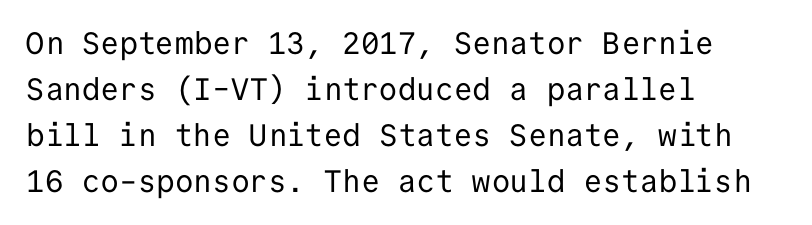
The image shows 31 px regular-weight sans-serif type, upright, monospaced; set left-aligned, normal line spacing (1.48x), normal letter spacing, not underlined; low stroke contrast and a medium x-height.
